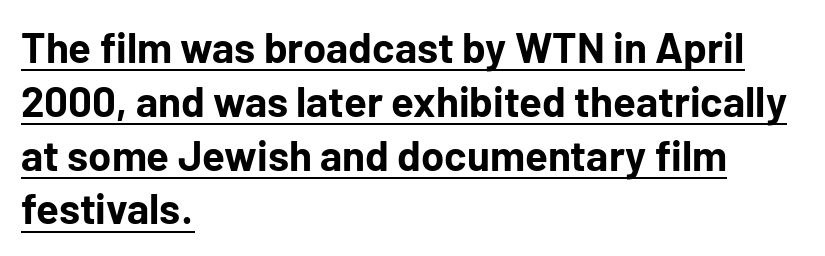
Q: Is the text bold? A: Yes.
Q: Is the text italic (slanted)? A: No, it is upright.
Q: Is the typeface a serif or a sans-serif typeface? A: Sans-serif.
Q: Is the text underlined? A: Yes.
Q: How is the paragraph aligned? A: Left-aligned.
Q: Is the spacing between letters normal or unusually wide? A: Normal.
Q: Is the spacing between lines tight, normal or loose? A: Normal.
Q: Width (condensed, normal, or wide)? A: Normal.
Q: Stroke contrast? A: Low.
Q: x-height? A: Medium.
Q: Monospaced? A: No.
